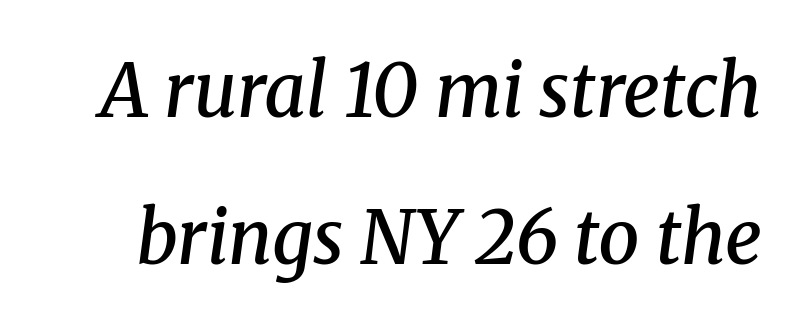
{"serif": "yes", "italic": "yes", "lean": "right", "slant_degrees": 8, "bold": "semi", "weight": "semibold", "width": "normal", "stroke_contrast": "medium", "x_height": "medium", "monospaced": "no", "underline": "no", "line_spacing": "loose", "line_spacing_ratio": 2.01, "letter_spacing": "normal", "letter_spacing_em": 0.0, "glyph_px": 73}
